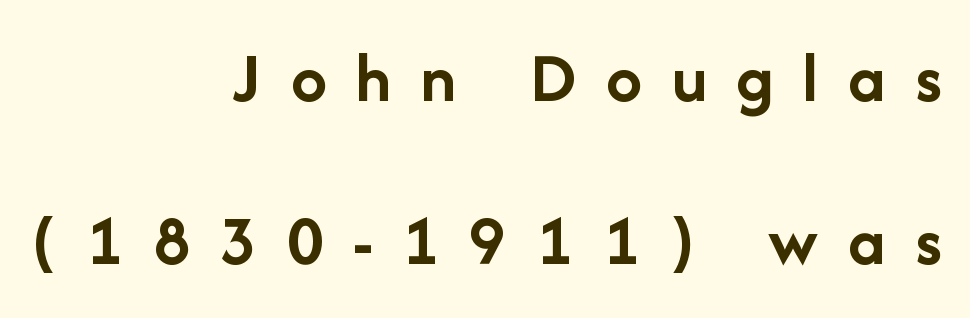
The image shows 72 px semibold sans-serif type, upright; set right-aligned, loose line spacing (2.27x), unusually wide letter spacing (+0.41 em), not underlined; low stroke contrast and a medium x-height.
